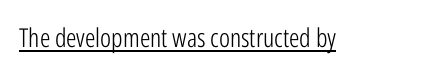
{"italic": "no", "bold": "no", "underline": "yes", "letter_spacing": "normal", "letter_spacing_em": 0.0, "glyph_px": 26}
